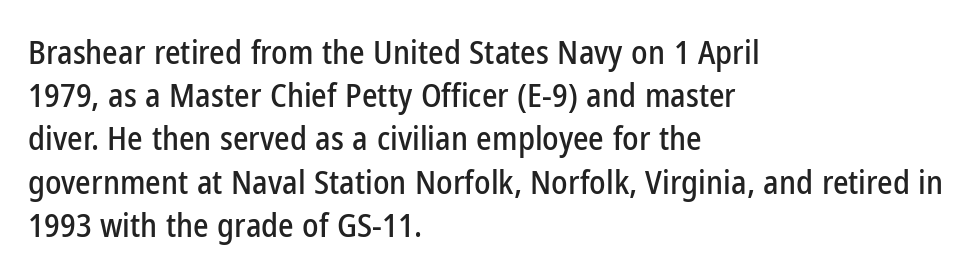
{"serif": "no", "italic": "no", "width": "condensed", "stroke_contrast": "low", "x_height": "medium", "monospaced": "no", "underline": "no", "align": "left", "line_spacing": "normal", "line_spacing_ratio": 1.31, "letter_spacing": "normal", "letter_spacing_em": 0.0, "glyph_px": 33}
